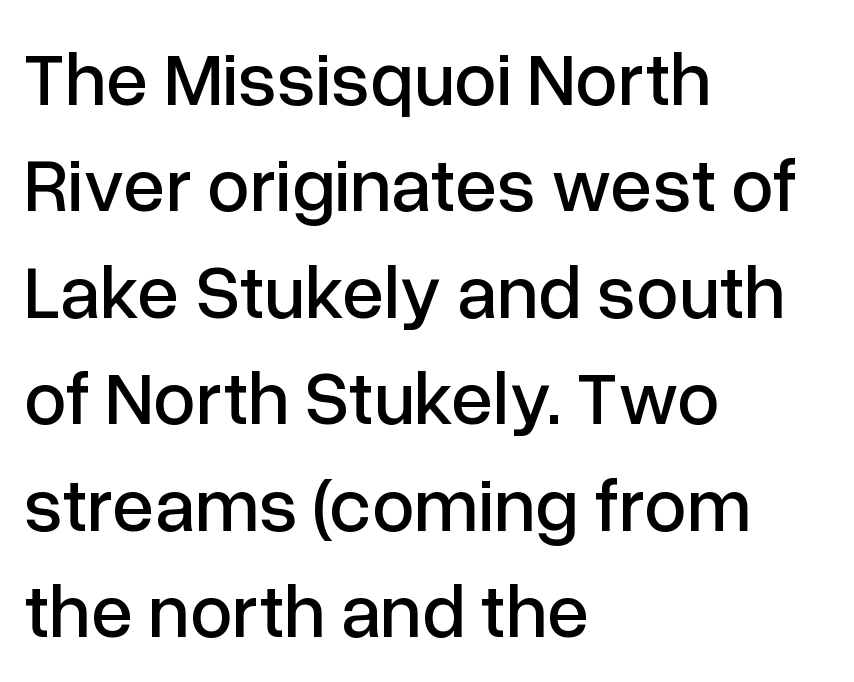
The image shows 76 px sans-serif type, upright; set left-aligned, normal line spacing (1.4x), normal letter spacing, not underlined; low stroke contrast and a medium x-height.
